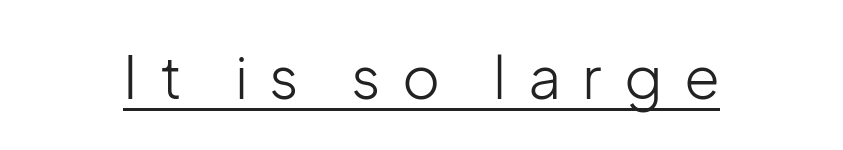
The face used here is a sans, in the tradition of grotesques and geometrics. Stems here are at most as thick as an everyday book face. The passage shown has open, widely tracked lettering throughout. In designer terms, the underline attribute is active on this setting. Vertical strokes here are truly vertical.
